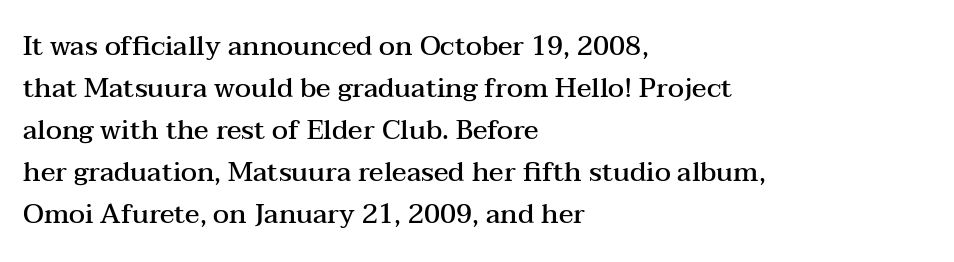
Q: Is the text bold? A: Semi-bold.
Q: Is the text italic (slanted)? A: No, it is upright.
Q: Is the text underlined? A: No.
Q: How is the paragraph aligned? A: Left-aligned.
Q: Is the spacing between letters normal or unusually wide? A: Normal.
Q: Is the spacing between lines tight, normal or loose? A: Normal.
